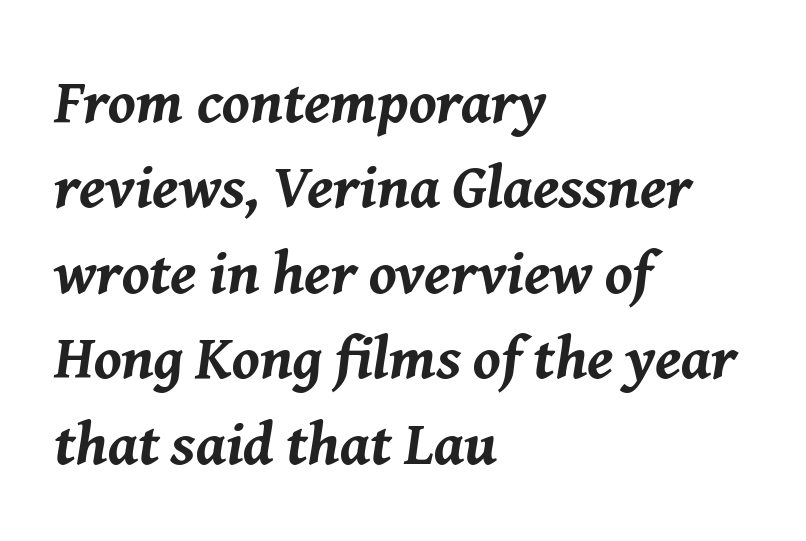
Do the characters align in a grid? No, the font is proportional. A student would call this left alignment; a typographer would say flush left, rag right. The rendering uses a bold face; every stroke is thick and dark. The tracking reads as untouched default to a designer's eye. An italicized treatment has been applied to the whole sample. A typesetter would call this leading conventional body-copy spacing.
